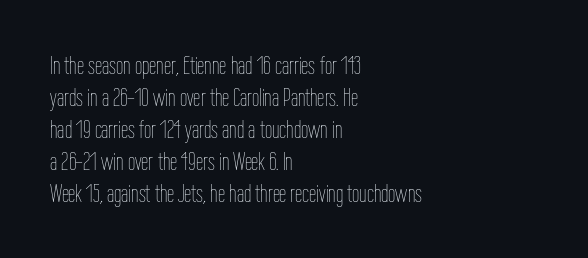
The passage shown is not underscored anywhere. Words appear dense and cohesive because spacing is normal. Alignment: flush left. Unlike italic type, these characters show no tilt at all.
